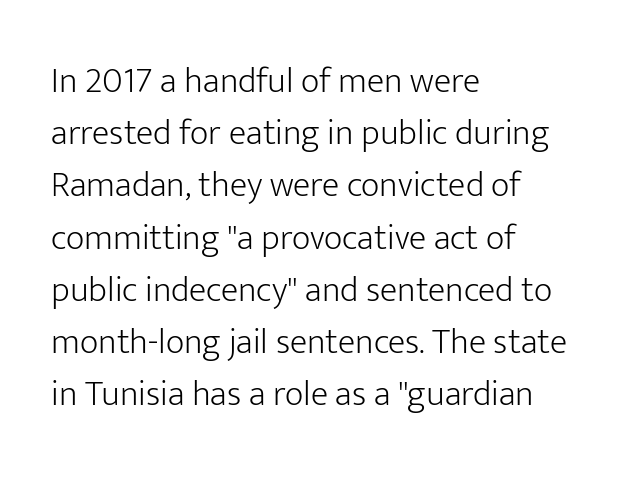
Q: Is the text bold? A: No.
Q: Is the text italic (slanted)? A: No, it is upright.
Q: Is the typeface a serif or a sans-serif typeface? A: Sans-serif.
Q: Is the text underlined? A: No.
Q: How is the paragraph aligned? A: Left-aligned.
Q: Is the spacing between letters normal or unusually wide? A: Normal.
Q: Is the spacing between lines tight, normal or loose? A: Normal.
Q: Width (condensed, normal, or wide)? A: Normal.
Q: Stroke contrast? A: Low.
Q: x-height? A: Medium.
Q: Monospaced? A: No.
